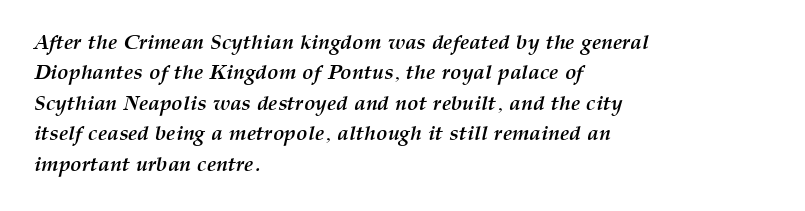
Q: Is the text bold? A: Yes.
Q: Is the text italic (slanted)? A: Yes, it leans right by about 12 degrees.
Q: Is the text underlined? A: No.
Q: How is the paragraph aligned? A: Left-aligned.
Q: Is the spacing between letters normal or unusually wide? A: Normal.
Q: Is the spacing between lines tight, normal or loose? A: Normal.
